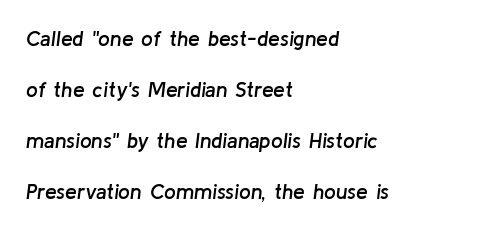
All the whitespace from short lines collects on the right. This block would shrink considerably if given ordinary leading; it's expanded now. The letters sit at their default tracking, neither squeezed nor spread. The space directly below the letters is spotless. Compared with an ordinary text face, these strokes are moderately heavier — a semibold. Rendered with sloped, italic letterforms.
